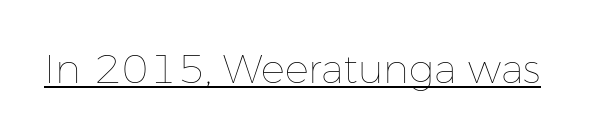
The image shows 40 px thin type, upright; set normal letter spacing, underlined; low stroke contrast and a medium x-height.
